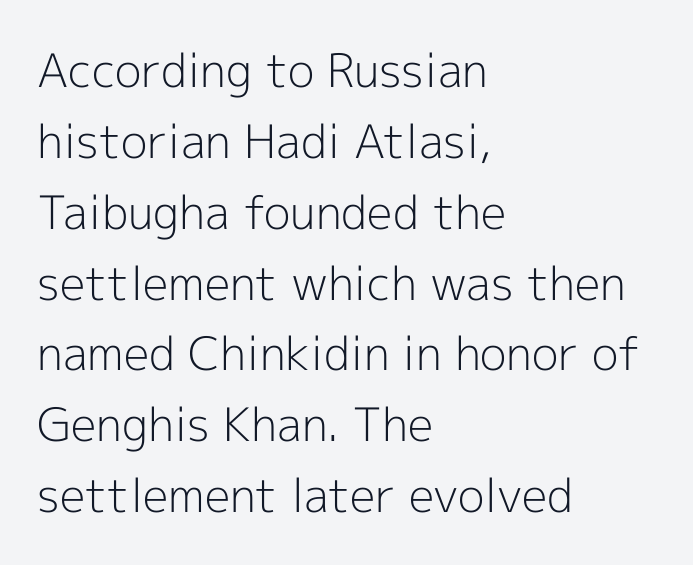
Q: Is the text bold? A: No.
Q: Is the text italic (slanted)? A: No, it is upright.
Q: Is the typeface a serif or a sans-serif typeface? A: Sans-serif.
Q: Is the text underlined? A: No.
Q: How is the paragraph aligned? A: Left-aligned.
Q: Is the spacing between letters normal or unusually wide? A: Normal.
Q: Is the spacing between lines tight, normal or loose? A: Normal.
Q: Width (condensed, normal, or wide)? A: Normal.
Q: x-height? A: Medium.
Q: Monospaced? A: No.
